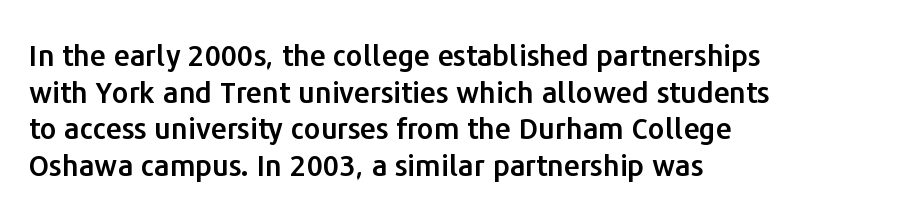
Q: Is the text italic (slanted)? A: No, it is upright.
Q: Is the typeface a serif or a sans-serif typeface? A: Sans-serif.
Q: Is the text underlined? A: No.
Q: How is the paragraph aligned? A: Left-aligned.
Q: Is the spacing between letters normal or unusually wide? A: Normal.
Q: Is the spacing between lines tight, normal or loose? A: Normal.
Q: Width (condensed, normal, or wide)? A: Normal.
Q: Stroke contrast? A: Low.
Q: x-height? A: Medium.
Q: Monospaced? A: No.
